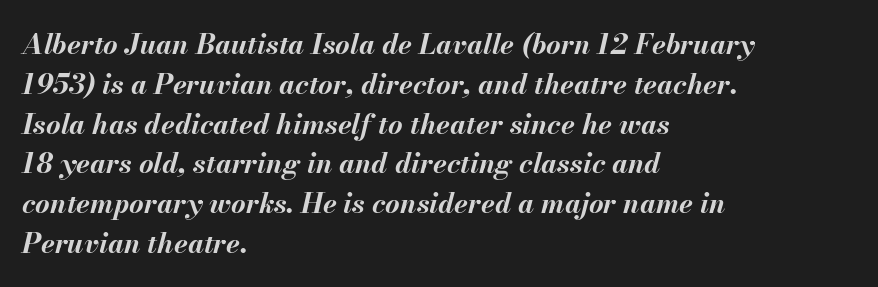
The image shows 28 px bold type, italic (leaning right); set left-aligned, normal line spacing (1.42x), normal letter spacing, not underlined; medium stroke contrast and a small x-height.
